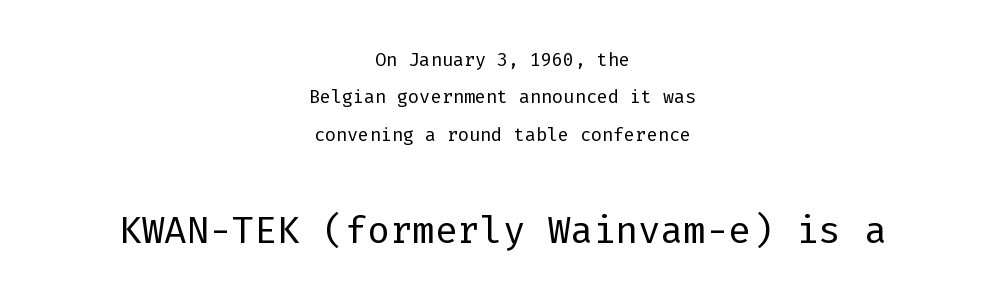
Q: Is the text bold? A: No.
Q: Is the text italic (slanted)? A: No, it is upright.
Q: Is the typeface a serif or a sans-serif typeface? A: Sans-serif.
Q: Is the text underlined? A: No.
Q: How is the paragraph aligned? A: Centered.
Q: Is the spacing between letters normal or unusually wide? A: Normal.
Q: Is the spacing between lines tight, normal or loose? A: Normal.
Q: Which block of text is set in a larger size, the first (top) or the second (bottom)? A: The second (bottom) one.
Q: Width (condensed, normal, or wide)? A: Normal.
Q: Stroke contrast? A: Low.
Q: x-height? A: Medium.
Q: Monospaced? A: Yes.
